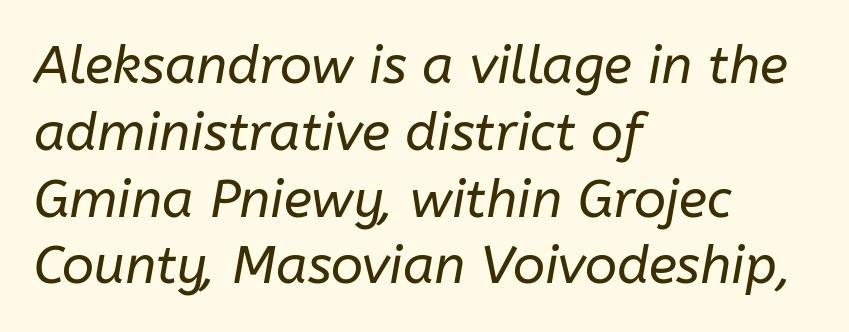
The rendering uses a moderate line-height, typical for paragraphs. The rag falls on the right side of this text block. On a weight scale, this lands at 450 or below. This rendering features lettering with no underline. Observe the ordinary spacing: letters are neighbours, not strangers.
